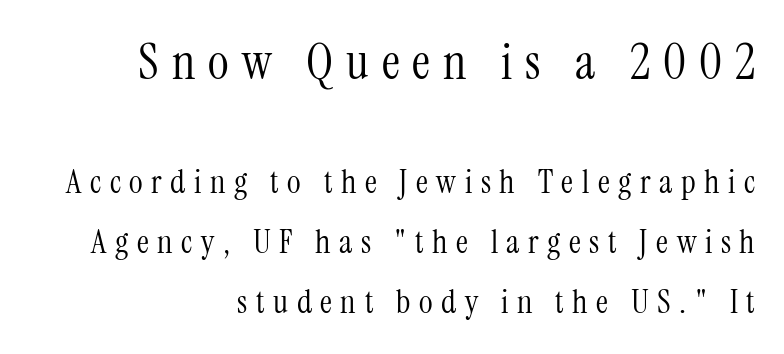
{"serif": "yes", "italic": "no", "bold": "no", "weight": "light", "width": "condensed", "stroke_contrast": "medium", "x_height": "medium", "monospaced": "no", "underline": "no", "align": "right", "line_spacing_ratio": 1.82, "letter_spacing": "wide", "letter_spacing_em": 0.26, "larger_block": "first", "size_ratio": 1.52, "glyph_px": 50}
